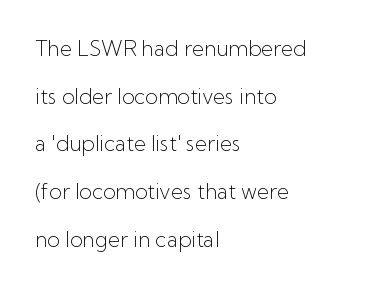
Q: Is the text bold? A: No.
Q: Is the text italic (slanted)? A: No, it is upright.
Q: Is the text underlined? A: No.
Q: How is the paragraph aligned? A: Left-aligned.
Q: Is the spacing between letters normal or unusually wide? A: Normal.
Q: Is the spacing between lines tight, normal or loose? A: Loose.
